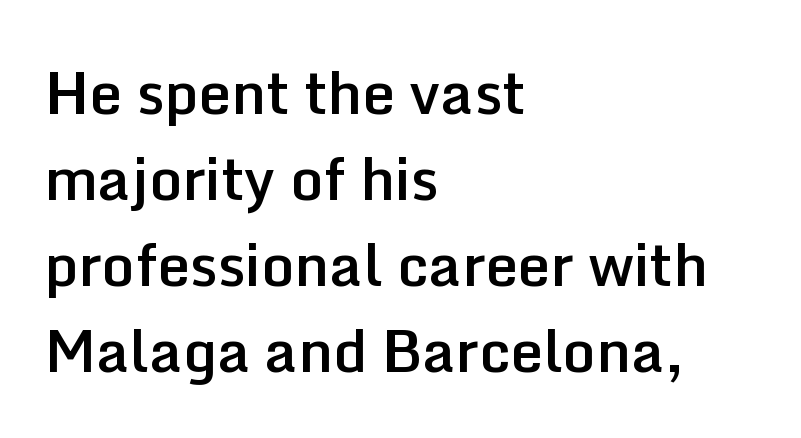
The image shows 58 px semibold sans-serif type, upright; set left-aligned, normal line spacing (1.48x), normal letter spacing, not underlined; low stroke contrast and a medium x-height.
